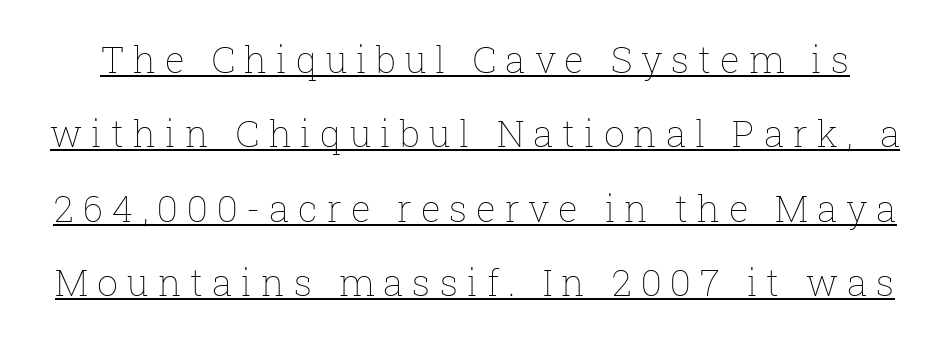
{"italic": "no", "bold": "no", "weight": "thin", "width": "normal", "stroke_contrast": "low", "x_height": "medium", "monospaced": "no", "underline": "yes", "line_spacing": "loose", "line_spacing_ratio": 2.01, "letter_spacing": "wide", "letter_spacing_em": 0.24, "glyph_px": 37}
